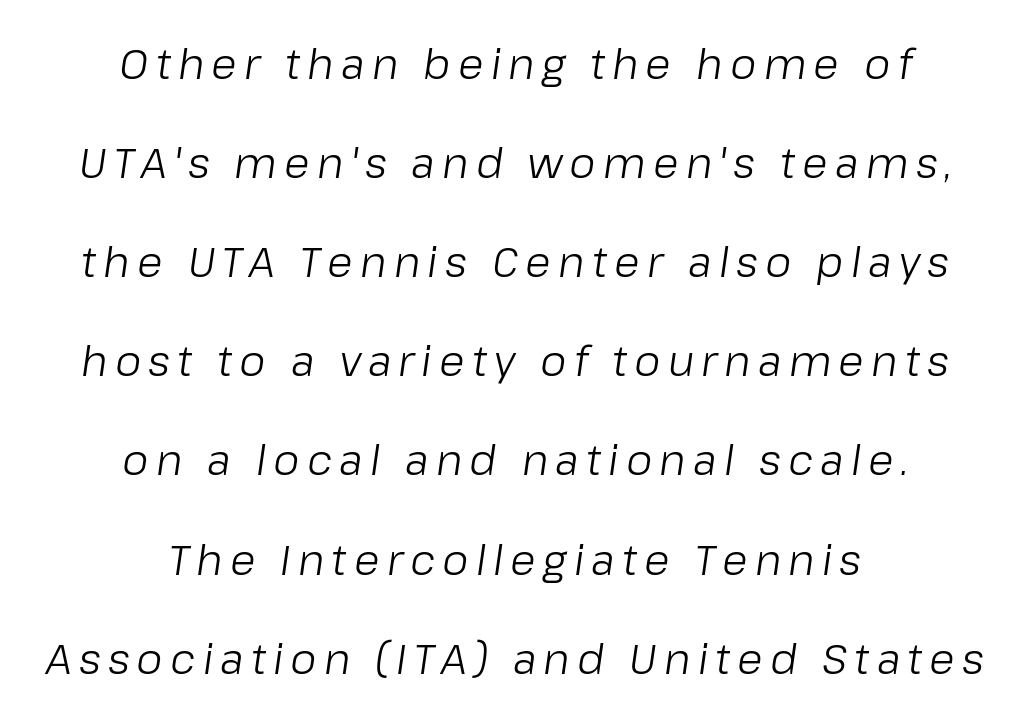
Q: Is the text bold? A: No.
Q: Is the text italic (slanted)? A: Yes, it leans right by about 8 degrees.
Q: Is the text underlined? A: No.
Q: How is the paragraph aligned? A: Centered.
Q: Is the spacing between lines tight, normal or loose? A: Loose.
Q: Width (condensed, normal, or wide)? A: Normal.
Q: Stroke contrast? A: Low.
Q: x-height? A: Medium.
Q: Monospaced? A: No.
